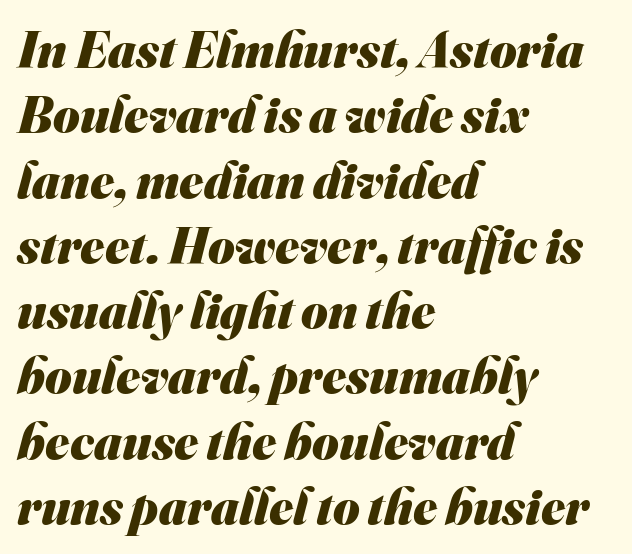
{"serif": "no", "bold": "yes", "weight": "heavy", "width": "normal", "stroke_contrast": "medium", "x_height": "small", "monospaced": "no", "underline": "no", "align": "left", "line_spacing": "normal", "line_spacing_ratio": 1.28, "letter_spacing": "normal", "letter_spacing_em": 0.0, "glyph_px": 51}
